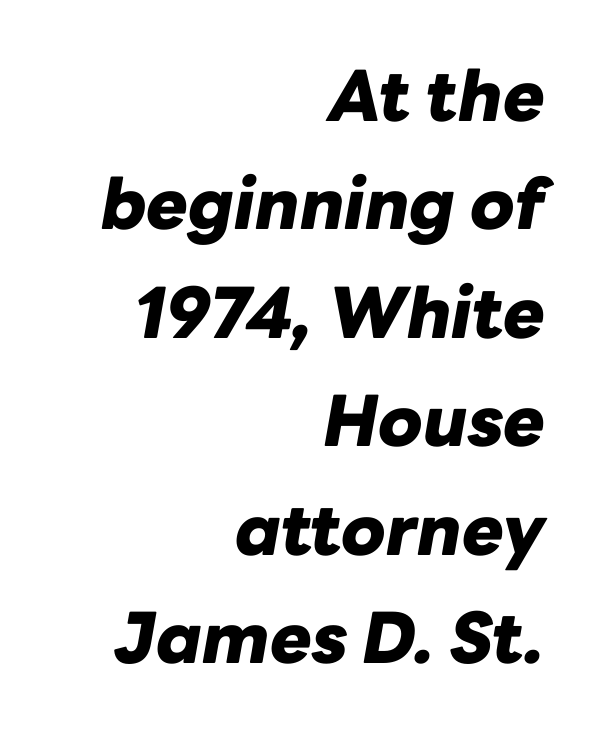
{"italic": "yes", "lean": "right", "slant_degrees": 10, "bold": "yes", "weight": "heavy", "width": "normal", "stroke_contrast": "low", "x_height": "medium", "monospaced": "no", "underline": "no", "align": "right", "line_spacing": "normal", "line_spacing_ratio": 1.55, "letter_spacing": "normal", "letter_spacing_em": 0.0, "glyph_px": 70}
